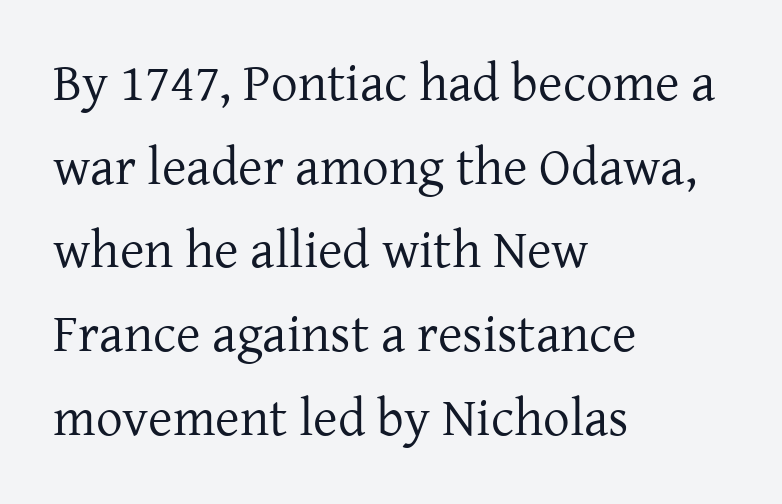
The axis of the letterforms is exactly vertical. Is this a heavy cut? Hardly; it is regular or lighter. Is this a fixed-width face? No — the glyphs have proportional, varying widths. Typographically, this falls in the serif category. Tracking value appears to be zero — textbook default spacing.
